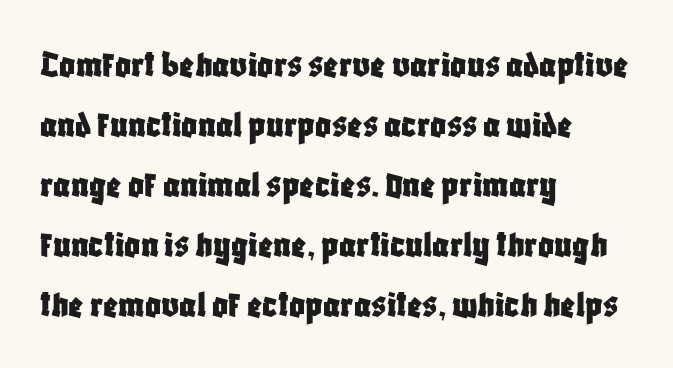
The image shows 39 px condensed sans-serif type, upright; set left-aligned, normal line spacing (1.54x), normal letter spacing, not underlined; low stroke contrast and a large x-height.
